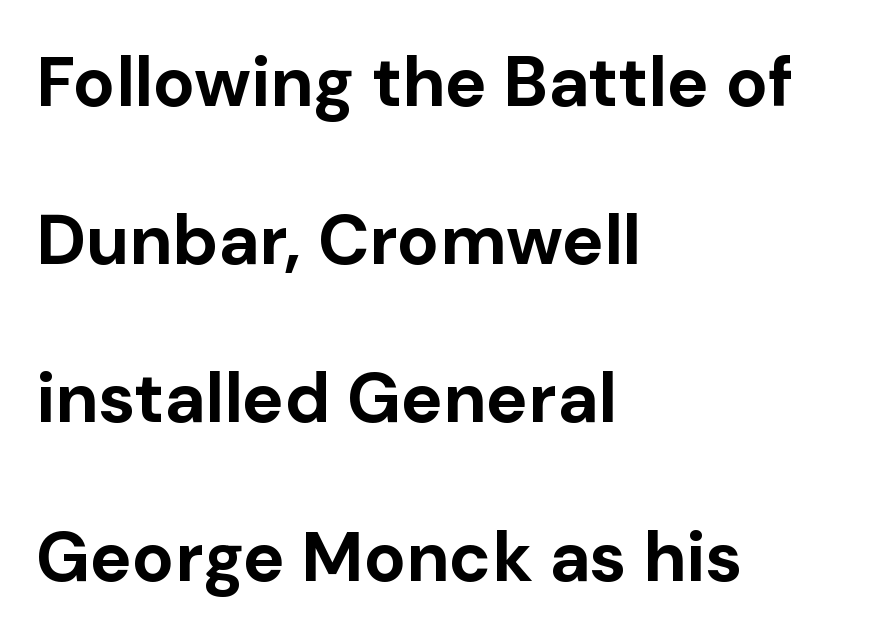
The image shows 70 px bold sans-serif type, upright; set left-aligned, loose line spacing (2.26x), normal letter spacing, not underlined; low stroke contrast and a medium x-height.
